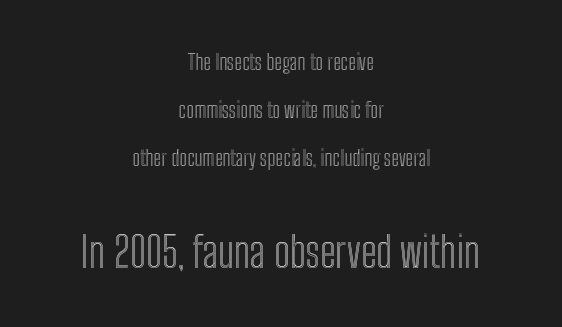
{"italic": "no", "width": "condensed", "x_height": "medium", "monospaced": "no", "underline": "no", "align": "center", "line_spacing": "loose", "line_spacing_ratio": 2.28, "letter_spacing": "normal", "letter_spacing_em": 0.0, "larger_block": "second", "size_ratio": 2.0, "glyph_px": 42}
